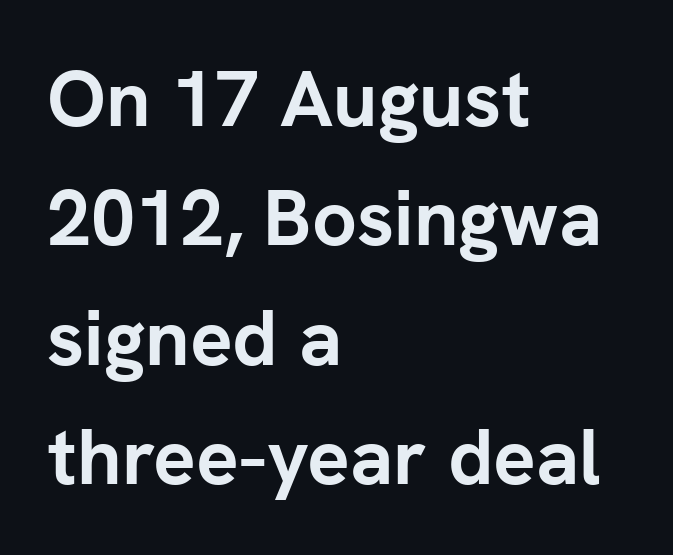
{"serif": "no", "italic": "no", "bold": "yes", "weight": "semibold", "width": "normal", "stroke_contrast": "low", "x_height": "medium", "monospaced": "no", "underline": "no", "align": "left", "line_spacing": "normal", "line_spacing_ratio": 1.51, "letter_spacing": "normal", "letter_spacing_em": 0.0, "glyph_px": 79}
